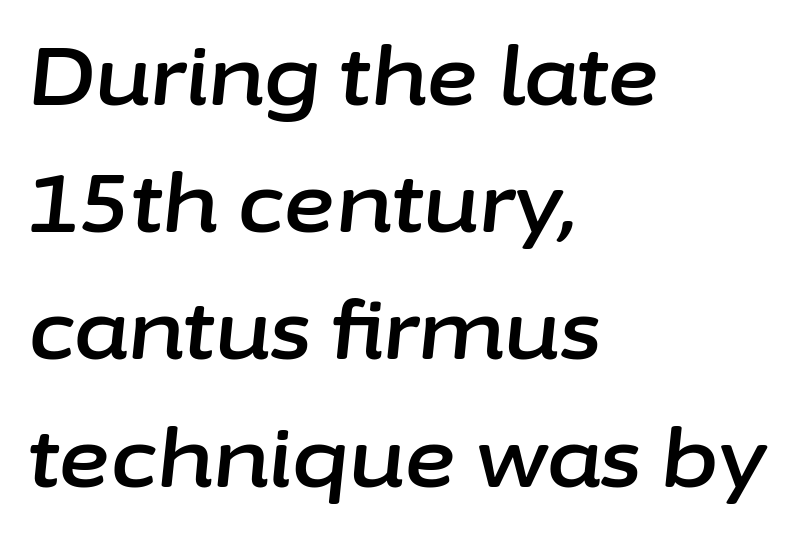
Looks like regular typesetting: each glyph gets only the width it needs. The paragraph has a hard left edge and a soft right edge. Successive baselines arrive at the customary interval. The rendering keeps characters at their native spacing. The lettering tilts uniformly, giving the passage an italic look. Descenders hang freely into open space.
